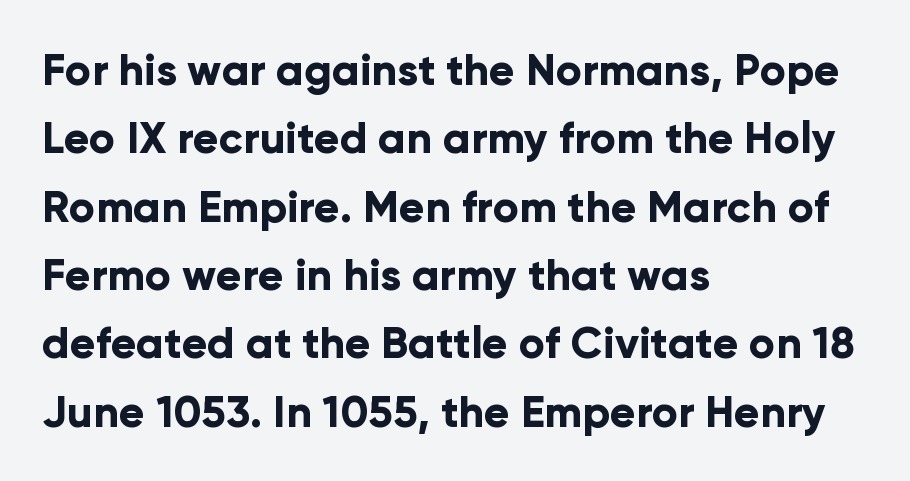
Q: Is the text bold? A: Yes.
Q: Is the text italic (slanted)? A: No, it is upright.
Q: Is the typeface a serif or a sans-serif typeface? A: Sans-serif.
Q: Is the text underlined? A: No.
Q: How is the paragraph aligned? A: Left-aligned.
Q: Is the spacing between letters normal or unusually wide? A: Normal.
Q: Is the spacing between lines tight, normal or loose? A: Normal.
Q: Width (condensed, normal, or wide)? A: Normal.
Q: Stroke contrast? A: Low.
Q: x-height? A: Medium.
Q: Monospaced? A: No.
